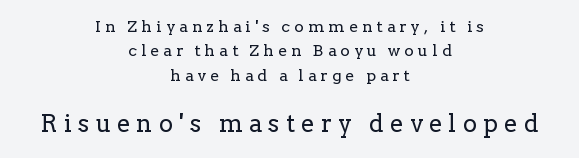
Q: Is the text bold? A: No.
Q: Is the text italic (slanted)? A: No, it is upright.
Q: Is the text underlined? A: No.
Q: How is the paragraph aligned? A: Centered.
Q: Is the spacing between letters normal or unusually wide? A: Unusually wide.
Q: Is the spacing between lines tight, normal or loose? A: Normal.
Q: Which block of text is set in a larger size, the first (top) or the second (bottom)? A: The second (bottom) one.
